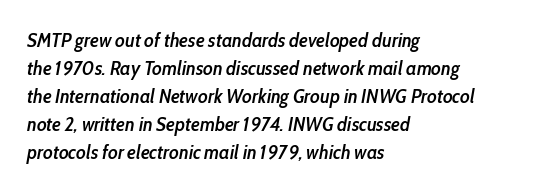
{"italic": "yes", "lean": "right", "slant_degrees": 10, "bold": "semi", "underline": "no", "align": "left", "line_spacing": "normal", "line_spacing_ratio": 1.4, "letter_spacing": "normal", "letter_spacing_em": 0.0, "glyph_px": 20}
